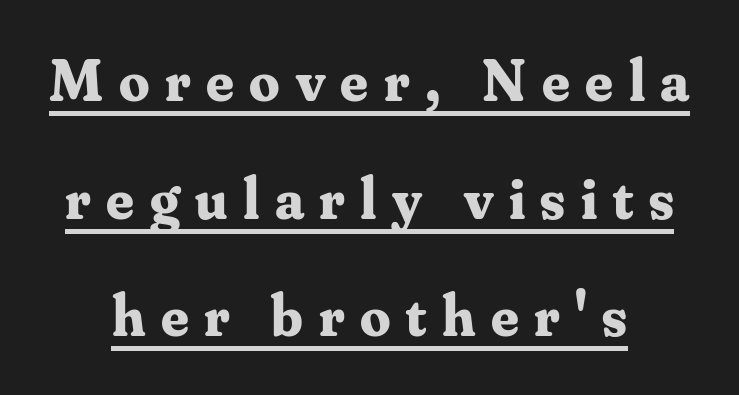
{"serif": "yes", "italic": "no", "bold": "yes", "weight": "bold", "width": "normal", "stroke_contrast": "medium", "x_height": "small", "monospaced": "no", "underline": "yes", "align": "center", "line_spacing": "loose", "line_spacing_ratio": 1.96, "letter_spacing": "wide", "letter_spacing_em": 0.26, "glyph_px": 60}
